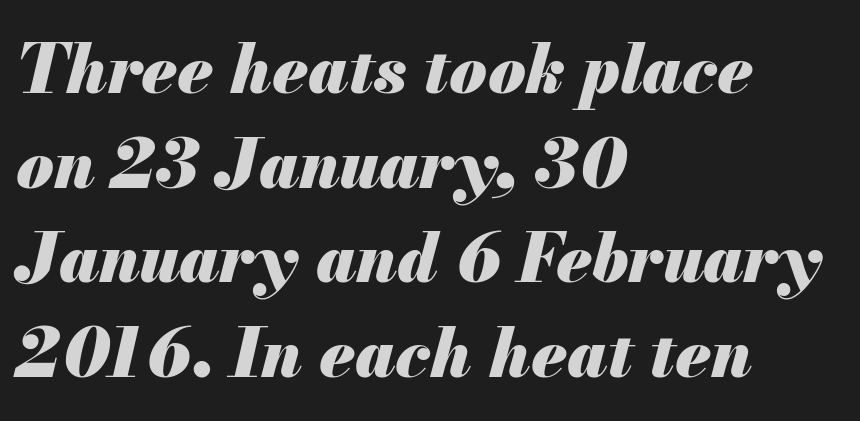
{"italic": "yes", "lean": "right", "slant_degrees": 13, "bold": "yes", "weight": "heavy", "width": "normal", "stroke_contrast": "medium", "x_height": "small", "monospaced": "no", "underline": "no", "align": "left", "line_spacing": "normal", "line_spacing_ratio": 1.39, "letter_spacing": "normal", "letter_spacing_em": 0.0, "glyph_px": 68}
